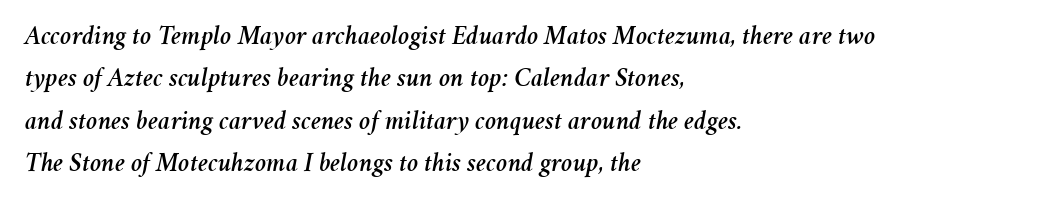
{"italic": "yes", "lean": "right", "slant_degrees": 11, "underline": "no", "align": "left", "line_spacing": "normal", "line_spacing_ratio": 1.57, "letter_spacing": "normal", "letter_spacing_em": 0.0, "glyph_px": 27}
